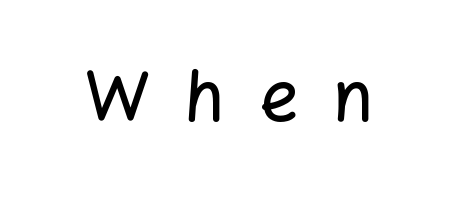
Q: Is the text italic (slanted)? A: No, it is upright.
Q: Is the typeface a serif or a sans-serif typeface? A: Sans-serif.
Q: Is the text underlined? A: No.
Q: Is the spacing between letters normal or unusually wide? A: Unusually wide.
Q: Width (condensed, normal, or wide)? A: Normal.
Q: Stroke contrast? A: Low.
Q: x-height? A: Medium.
Q: Monospaced? A: No.
